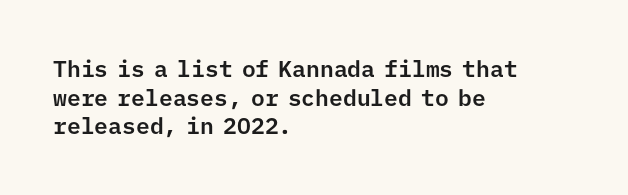
{"italic": "no", "underline": "no", "align": "left", "line_spacing_ratio": 1.24, "letter_spacing": "normal", "letter_spacing_em": 0.0, "glyph_px": 23}
